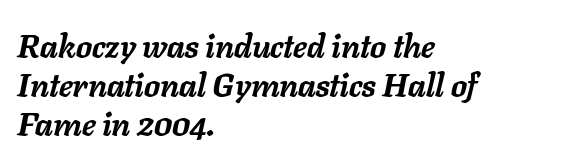
{"italic": "yes", "lean": "right", "slant_degrees": 11, "bold": "yes", "weight": "semibold", "width": "normal", "stroke_contrast": "low", "x_height": "medium", "monospaced": "no", "underline": "no", "align": "left", "line_spacing_ratio": 1.22, "letter_spacing": "normal", "letter_spacing_em": 0.0, "glyph_px": 32}
